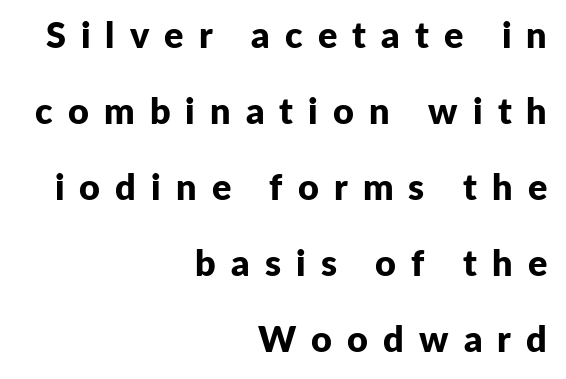
Q: Is the text bold? A: Yes.
Q: Is the text italic (slanted)? A: No, it is upright.
Q: Is the typeface a serif or a sans-serif typeface? A: Sans-serif.
Q: Is the text underlined? A: No.
Q: How is the paragraph aligned? A: Right-aligned.
Q: Is the spacing between letters normal or unusually wide? A: Unusually wide.
Q: Is the spacing between lines tight, normal or loose? A: Loose.
Q: Width (condensed, normal, or wide)? A: Normal.
Q: Stroke contrast? A: Low.
Q: x-height? A: Medium.
Q: Monospaced? A: No.
